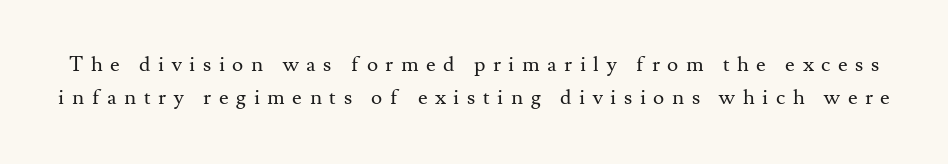
{"italic": "no", "bold": "no", "underline": "no", "line_spacing": "normal", "line_spacing_ratio": 1.59, "letter_spacing": "wide", "letter_spacing_em": 0.36, "glyph_px": 21}
